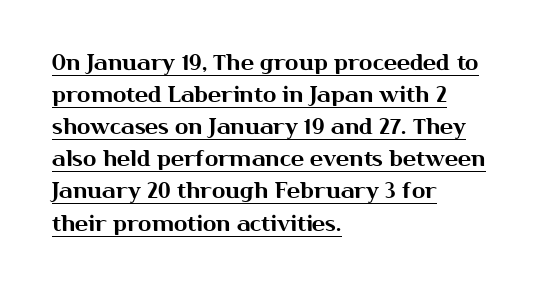
{"italic": "no", "underline": "yes", "align": "left", "line_spacing": "normal", "line_spacing_ratio": 1.46, "letter_spacing": "normal", "letter_spacing_em": 0.0, "glyph_px": 22}
